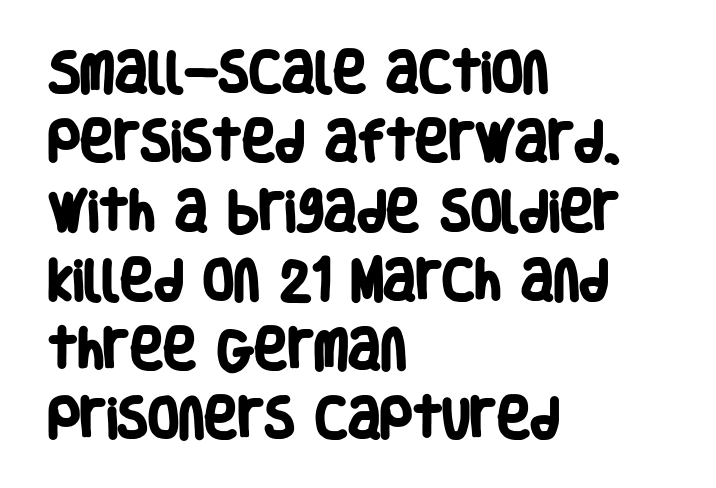
Is this a fixed-width face? No — the glyphs have proportional, varying widths. The gaps between neighbouring characters are ordinary and unremarkable. Every letter is thick-stroked: bold, no question. No word sits above an underline.
